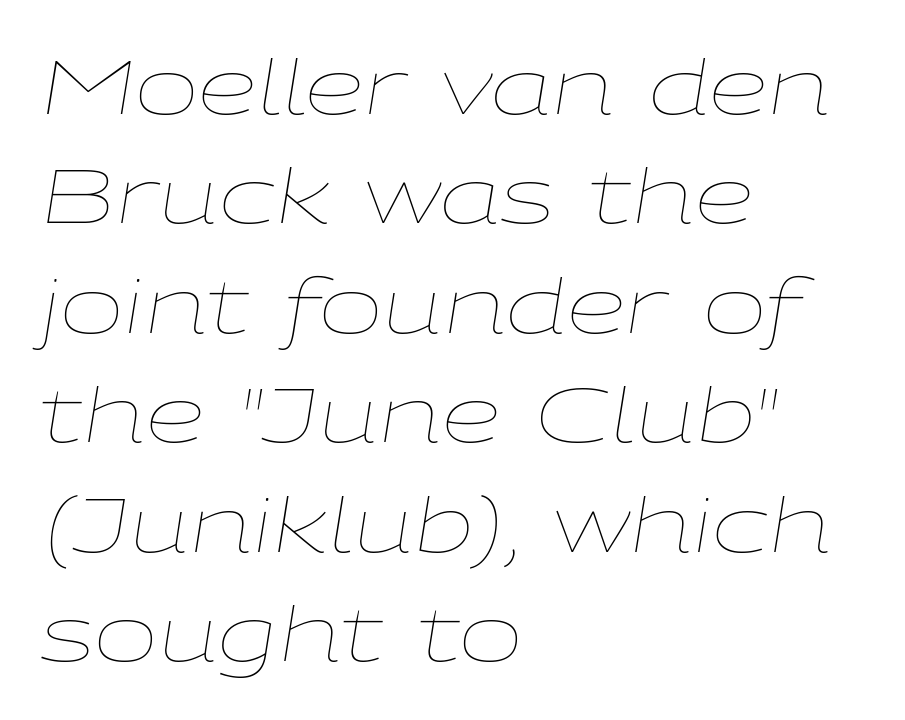
Q: Is the text bold? A: No.
Q: Is the text italic (slanted)? A: Yes, it leans right by about 9 degrees.
Q: Is the text underlined? A: No.
Q: How is the paragraph aligned? A: Left-aligned.
Q: Is the spacing between letters normal or unusually wide? A: Normal.
Q: Is the spacing between lines tight, normal or loose? A: Normal.
Q: Width (condensed, normal, or wide)? A: Wide.
Q: Stroke contrast? A: Low.
Q: x-height? A: Medium.
Q: Monospaced? A: No.
